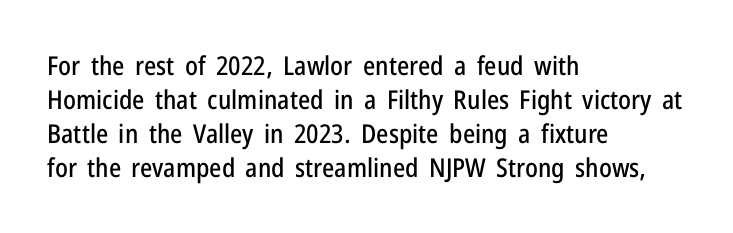
Q: Is the text italic (slanted)? A: No, it is upright.
Q: Is the text underlined? A: No.
Q: How is the paragraph aligned? A: Left-aligned.
Q: Is the spacing between letters normal or unusually wide? A: Normal.
Q: Is the spacing between lines tight, normal or loose? A: Normal.
